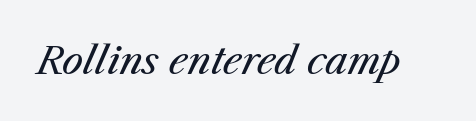
{"italic": "yes", "lean": "right", "slant_degrees": 23, "bold": "no", "weight": "regular", "width": "normal", "stroke_contrast": "medium", "x_height": "medium", "monospaced": "no", "underline": "no", "letter_spacing": "normal", "letter_spacing_em": 0.0, "glyph_px": 38}
